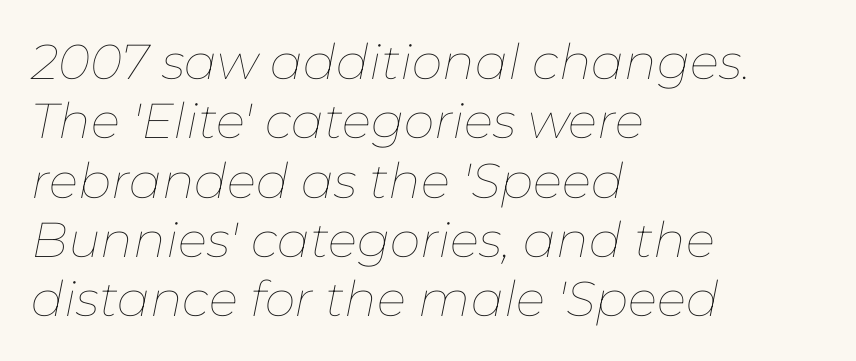
{"italic": "yes", "lean": "right", "slant_degrees": 11, "bold": "no", "weight": "thin", "width": "normal", "stroke_contrast": "low", "x_height": "medium", "monospaced": "no", "underline": "no", "align": "left", "line_spacing_ratio": 1.21, "letter_spacing": "normal", "letter_spacing_em": 0.0, "glyph_px": 49}
